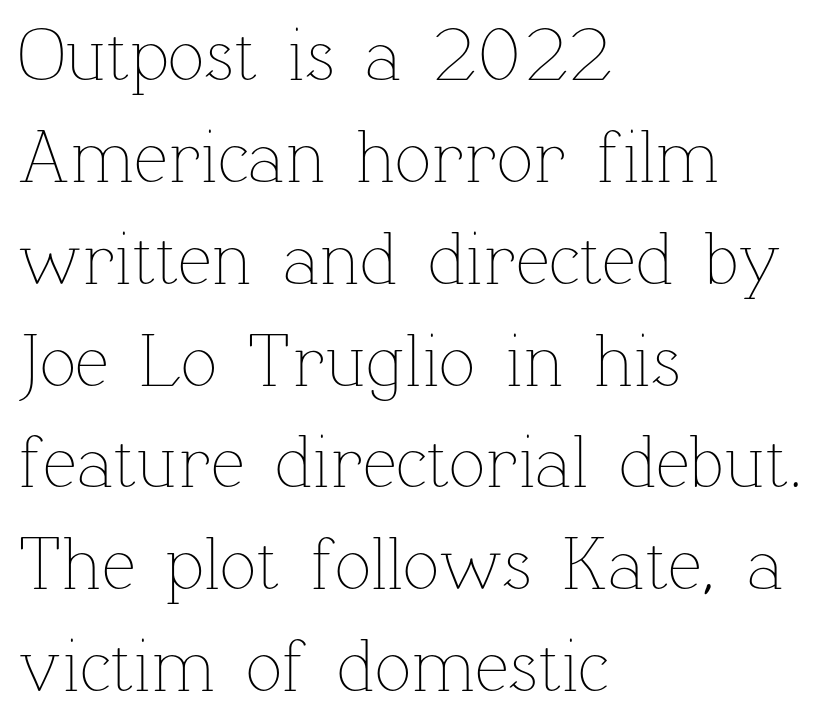
The image shows 76 px thin type, upright; set left-aligned, normal line spacing (1.34x), normal letter spacing, not underlined; low stroke contrast and a medium x-height.
